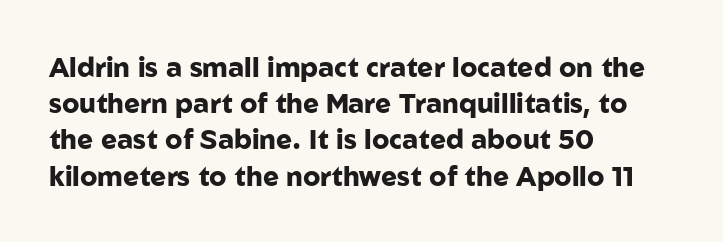
Does the weight exceed regular? Yes, all the way to bold. Inter-character spacing is left at the font's built-in metrics. If you drew a ruler down the left edge, every line would touch it. Only glyphs here, with clear space below each row. This sample keeps an unexceptional amount of space between lines.
